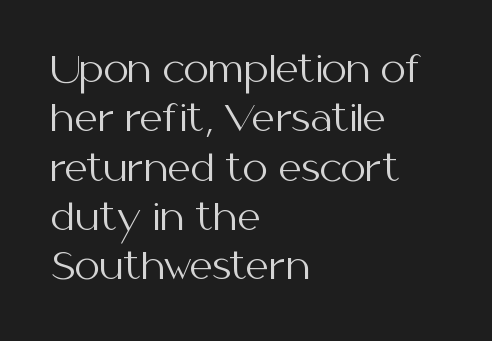
Notice how the passage keeps a crisp vertical edge on the left only. The line-height multiplier appears to be the usual default. Words appear dense and cohesive because spacing is normal. The passage shown is typed in a proportional face where columns would drift.
